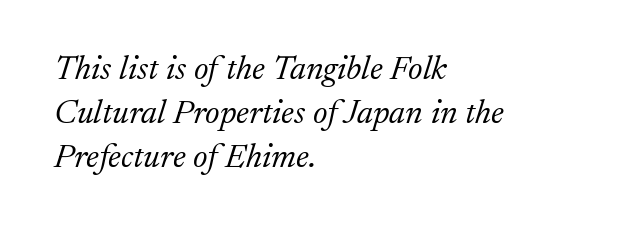
Q: Is the text bold? A: No.
Q: Is the text italic (slanted)? A: Yes, it leans right by about 17 degrees.
Q: Is the typeface a serif or a sans-serif typeface? A: Serif.
Q: Is the text underlined? A: No.
Q: How is the paragraph aligned? A: Left-aligned.
Q: Is the spacing between letters normal or unusually wide? A: Normal.
Q: Is the spacing between lines tight, normal or loose? A: Normal.
Q: Width (condensed, normal, or wide)? A: Normal.
Q: Stroke contrast? A: Low.
Q: x-height? A: Medium.
Q: Monospaced? A: No.
